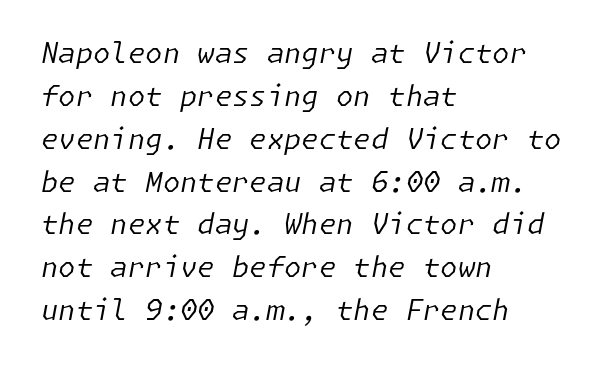
The image shows 28 px regular-weight type, italic (leaning right); set left-aligned, normal line spacing (1.53x), normal letter spacing, not underlined; low stroke contrast and a medium x-height.
